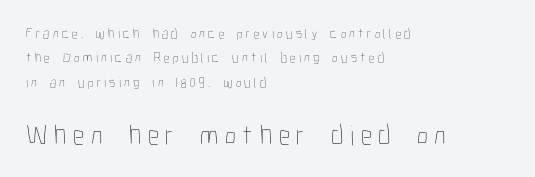
Q: Is the text bold? A: No.
Q: Is the text italic (slanted)? A: No, it is upright.
Q: Is the text underlined? A: No.
Q: How is the paragraph aligned? A: Left-aligned.
Q: Is the spacing between letters normal or unusually wide? A: Unusually wide.
Q: Which block of text is set in a larger size, the first (top) or the second (bottom)? A: The second (bottom) one.
Q: Width (condensed, normal, or wide)? A: Condensed.
Q: Stroke contrast? A: Low.
Q: x-height? A: Medium.
Q: Monospaced? A: No.
